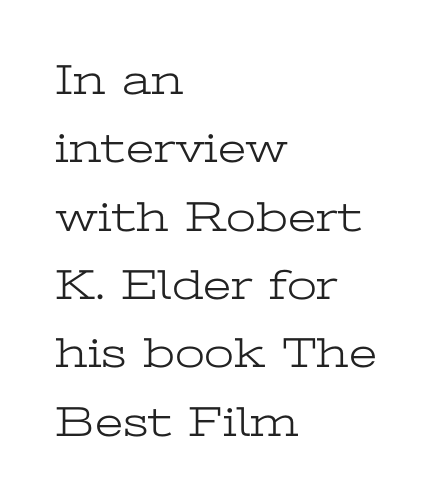
Q: Is the text bold? A: No.
Q: Is the text italic (slanted)? A: No, it is upright.
Q: Is the typeface a serif or a sans-serif typeface? A: Serif.
Q: Is the text underlined? A: No.
Q: How is the paragraph aligned? A: Left-aligned.
Q: Is the spacing between letters normal or unusually wide? A: Normal.
Q: Is the spacing between lines tight, normal or loose? A: Normal.
Q: Width (condensed, normal, or wide)? A: Wide.
Q: Stroke contrast? A: Low.
Q: x-height? A: Medium.
Q: Monospaced? A: No.
